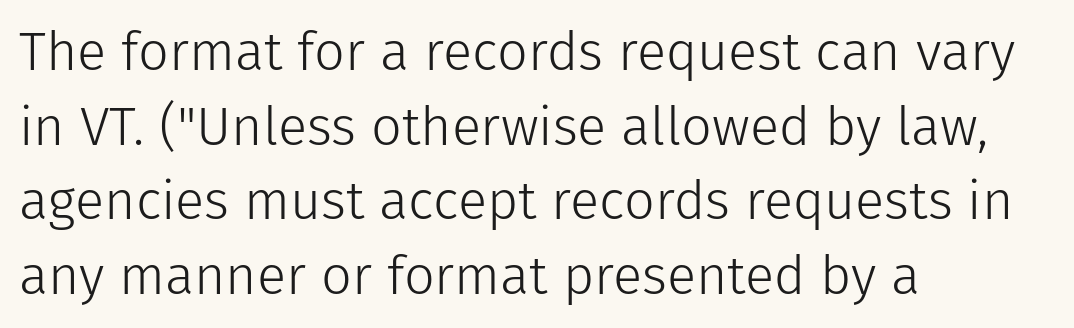
Heaviness? Minimal to ordinary, like unemphasized prose. Think of a printed novel: that variable character pitch is what you see here. Examine the stroke ends and you'll find no serifs. The lines sit at an ordinary, default distance from one another. Reading down the block, your eye returns to a fixed left position each line. Students, note that the glyphs here touch the page at normal intervals.
